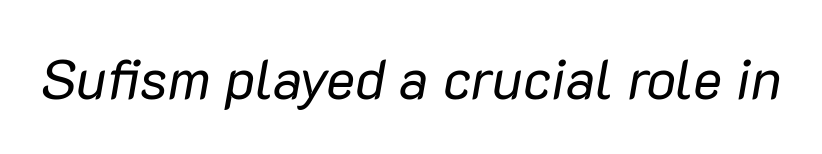
{"italic": "yes", "lean": "right", "slant_degrees": 10, "bold": "no", "weight": "regular", "width": "normal", "stroke_contrast": "low", "x_height": "medium", "monospaced": "no", "underline": "no", "letter_spacing": "normal", "letter_spacing_em": 0.0, "glyph_px": 55}
